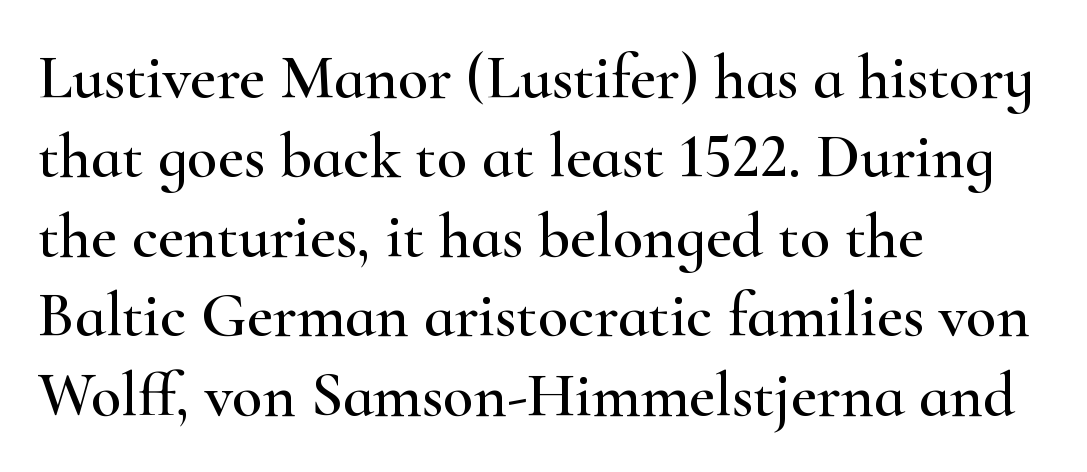
Q: Is the text italic (slanted)? A: No, it is upright.
Q: Is the typeface a serif or a sans-serif typeface? A: Serif.
Q: Is the text underlined? A: No.
Q: How is the paragraph aligned? A: Left-aligned.
Q: Is the spacing between letters normal or unusually wide? A: Normal.
Q: Is the spacing between lines tight, normal or loose? A: Normal.
Q: Width (condensed, normal, or wide)? A: Wide.
Q: Stroke contrast? A: High.
Q: x-height? A: Small.
Q: Monospaced? A: No.
